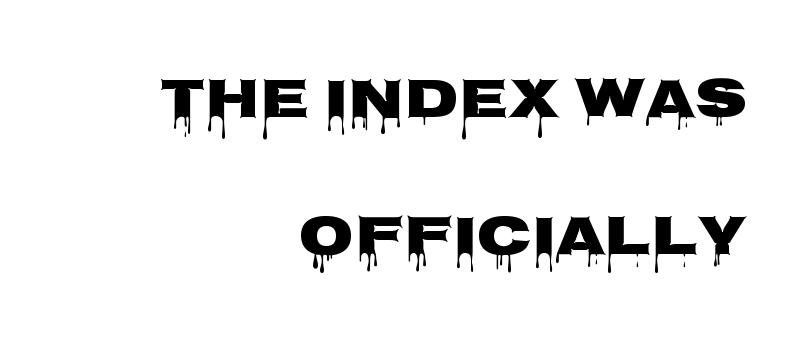
Compared with an ordinary text face, these strokes are far heavier — a full bold. A typesetter would mark this as roman, not italic. The vertical gap from one line to the next is large. Short note: letters normally spaced. The paragraph shown leans on its right margin.
